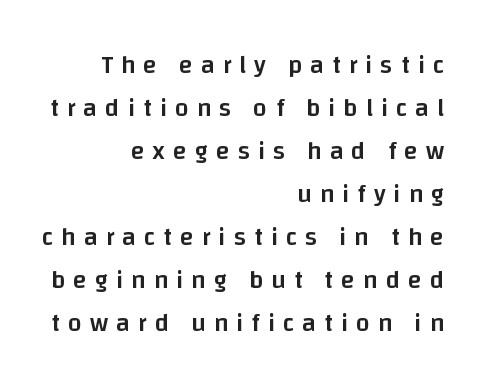
Q: Is the text bold? A: Semi-bold.
Q: Is the text italic (slanted)? A: No, it is upright.
Q: Is the text underlined? A: No.
Q: How is the paragraph aligned? A: Right-aligned.
Q: Is the spacing between letters normal or unusually wide? A: Unusually wide.
